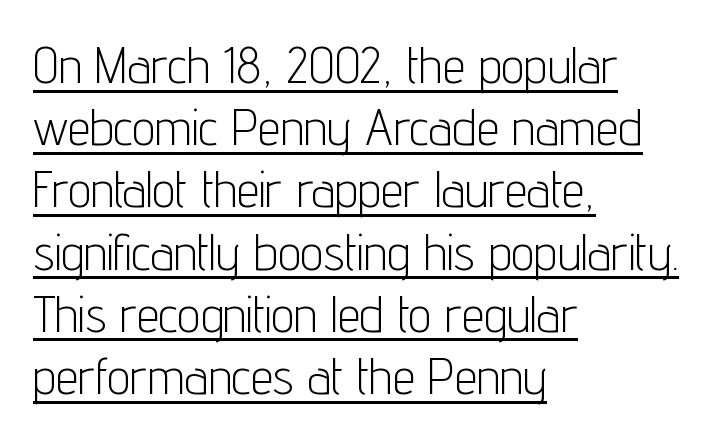
{"serif": "no", "italic": "no", "bold": "no", "weight": "light", "width": "condensed", "stroke_contrast": "low", "x_height": "medium", "monospaced": "no", "underline": "yes", "align": "left", "line_spacing_ratio": 1.22, "letter_spacing": "normal", "letter_spacing_em": 0.0, "glyph_px": 51}
